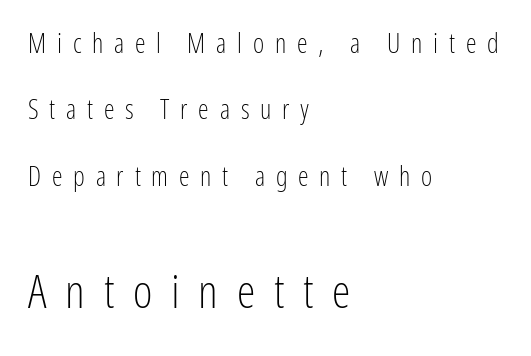
The image shows 47 px light, condensed sans-serif type, upright; set left-aligned, loose line spacing (2.46x), unusually wide letter spacing (+0.4 em), not underlined; the second (bottom) block is 1.74x larger; low stroke contrast and a medium x-height.
